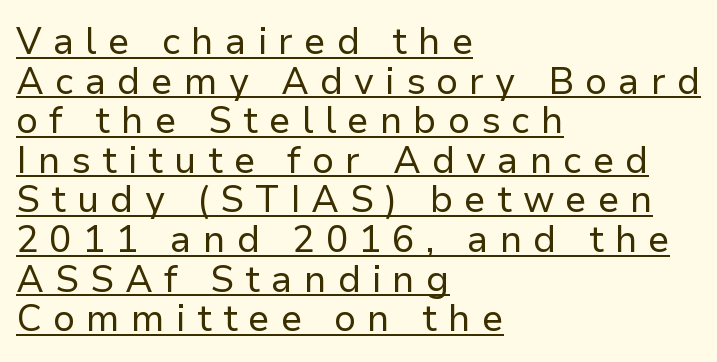
Are there feet on the stems? There aren't — it's a sans. Quick note: interline space is minimal. Each letter keeps its own natural width here, so spacing adapts to shape. The ragged edge is on the right, which tells us the setting is flush left. The rendered words wear a rule along their underside. Is the type heavy? It reads as light-to-regular instead.
